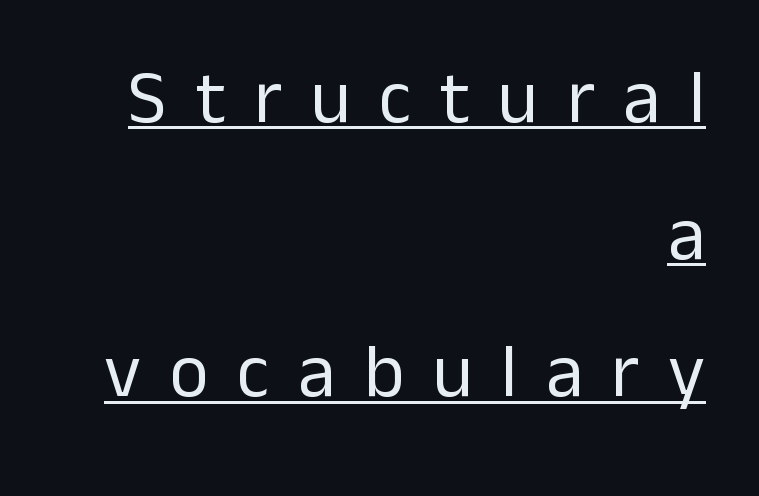
The rendering anchors every line to the right-hand side. To sum up the face: it is a sans, with no serifs. No letter is thick-stroked: the sample isn't bold. The rendering uses the underline text-decoration. The rendering uses natural spacing where letterforms have individual widths. These lines have a slow, spaced-out rhythm from letter to letter.
